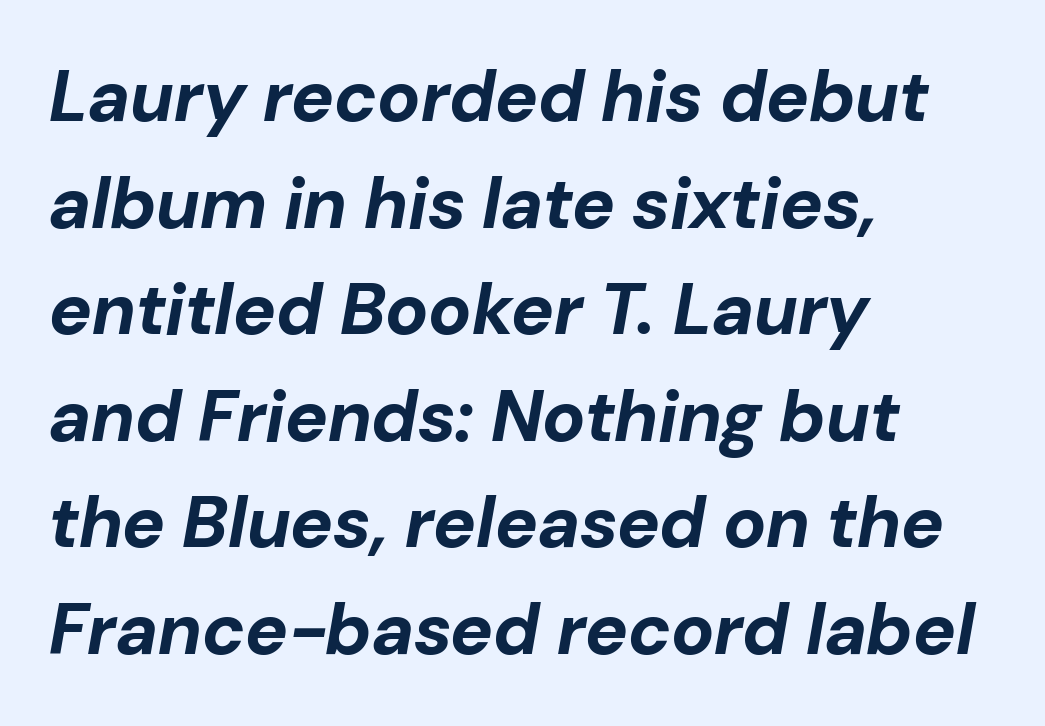
The image shows 72 px bold type, italic (leaning right); set left-aligned, normal line spacing (1.48x), normal letter spacing, not underlined; low stroke contrast and a medium x-height.
